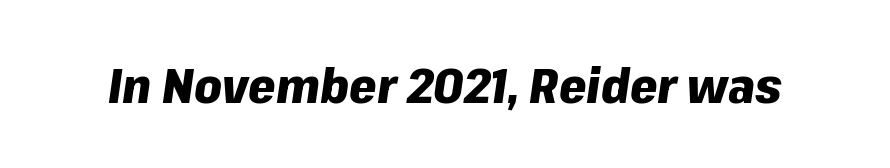
{"italic": "yes", "lean": "right", "slant_degrees": 8, "bold": "yes", "weight": "heavy", "width": "normal", "stroke_contrast": "low", "x_height": "medium", "monospaced": "no", "underline": "no", "letter_spacing": "normal", "letter_spacing_em": 0.0, "glyph_px": 49}
